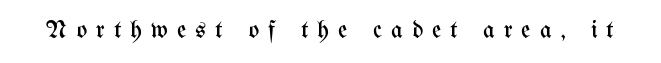
{"italic": "no", "bold": "no", "underline": "no", "letter_spacing": "wide", "letter_spacing_em": 0.36, "glyph_px": 25}
